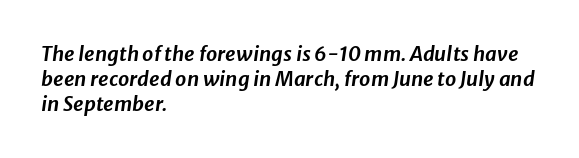
The image shows 20 px text type, italic (leaning right); set left-aligned, normal line spacing (1.25x), normal letter spacing, not underlined.
